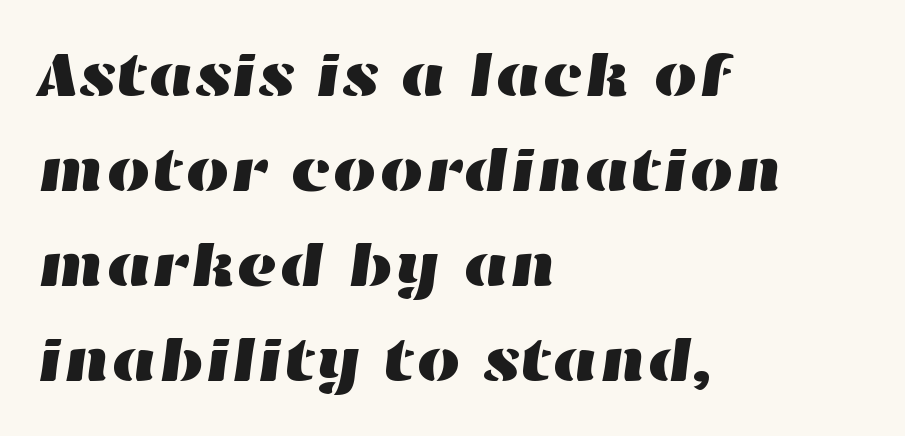
The image shows 63 px wide type; set left-aligned, normal line spacing (1.51x), normal letter spacing, not underlined; high stroke contrast and a medium x-height.
